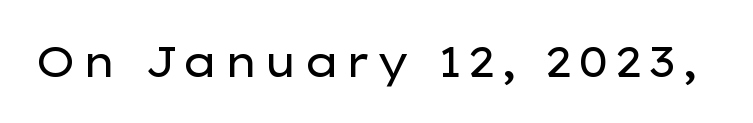
The image shows 42 px regular-weight, wide sans-serif type, upright; set not underlined; low stroke contrast and a medium x-height.
